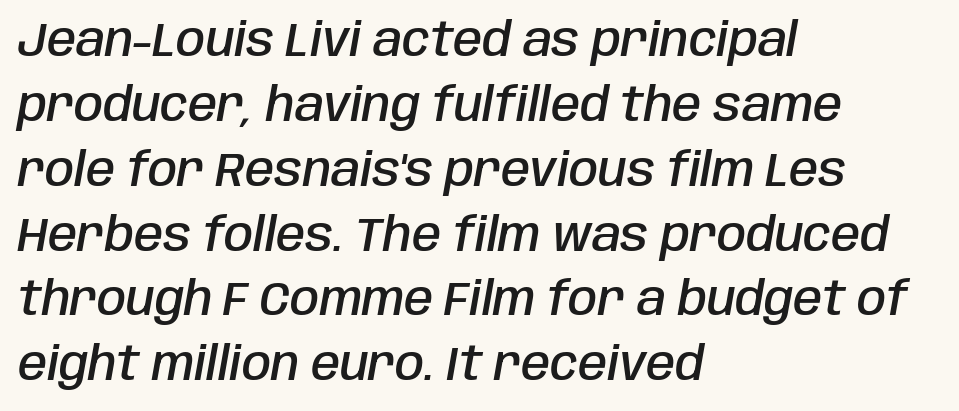
{"italic": "yes", "lean": "right", "slant_degrees": 10, "bold": "semi", "weight": "semibold", "width": "condensed", "stroke_contrast": "low", "x_height": "large", "monospaced": "no", "underline": "no", "align": "left", "line_spacing": "normal", "line_spacing_ratio": 1.38, "letter_spacing": "normal", "letter_spacing_em": 0.0, "glyph_px": 47}
